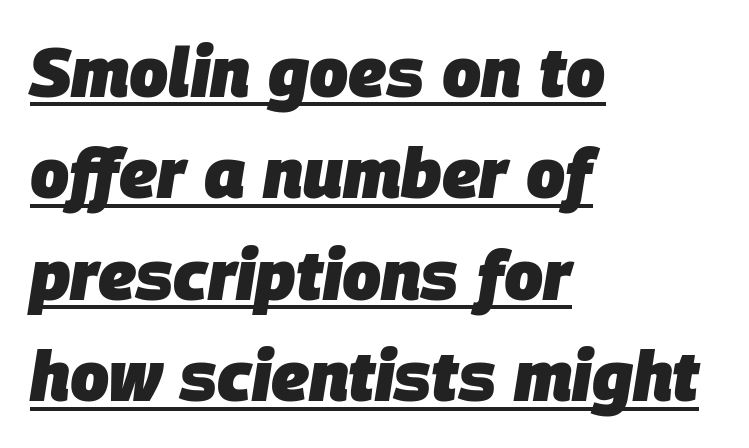
The image shows 69 px heavy type, italic (leaning right); set left-aligned, normal line spacing (1.47x), normal letter spacing, underlined; low stroke contrast and a large x-height.
